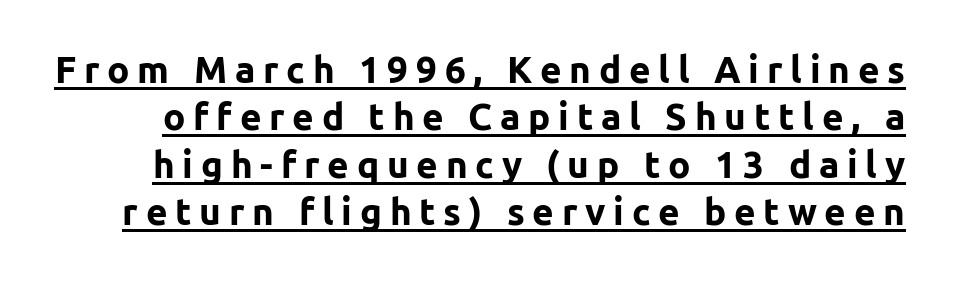
{"serif": "no", "italic": "no", "bold": "yes", "weight": "bold", "width": "normal", "stroke_contrast": "low", "x_height": "medium", "monospaced": "no", "underline": "yes", "line_spacing": "normal", "line_spacing_ratio": 1.28, "letter_spacing": "wide", "letter_spacing_em": 0.21, "glyph_px": 37}
